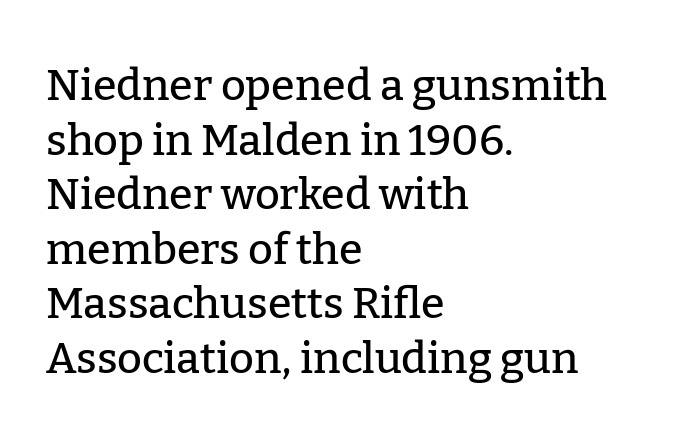
{"serif": "yes", "italic": "no", "width": "normal", "stroke_contrast": "low", "x_height": "medium", "monospaced": "no", "underline": "no", "align": "left", "line_spacing": "normal", "line_spacing_ratio": 1.27, "letter_spacing": "normal", "letter_spacing_em": 0.0, "glyph_px": 43}
